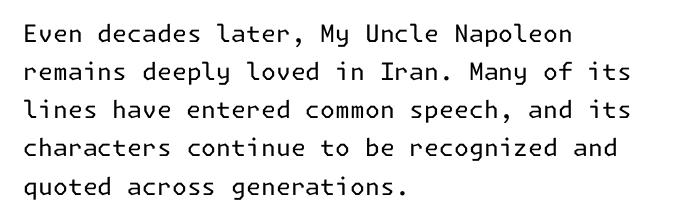
Q: Is the text bold? A: No.
Q: Is the text italic (slanted)? A: No, it is upright.
Q: Is the text underlined? A: No.
Q: How is the paragraph aligned? A: Left-aligned.
Q: Is the spacing between letters normal or unusually wide? A: Normal.
Q: Is the spacing between lines tight, normal or loose? A: Normal.
